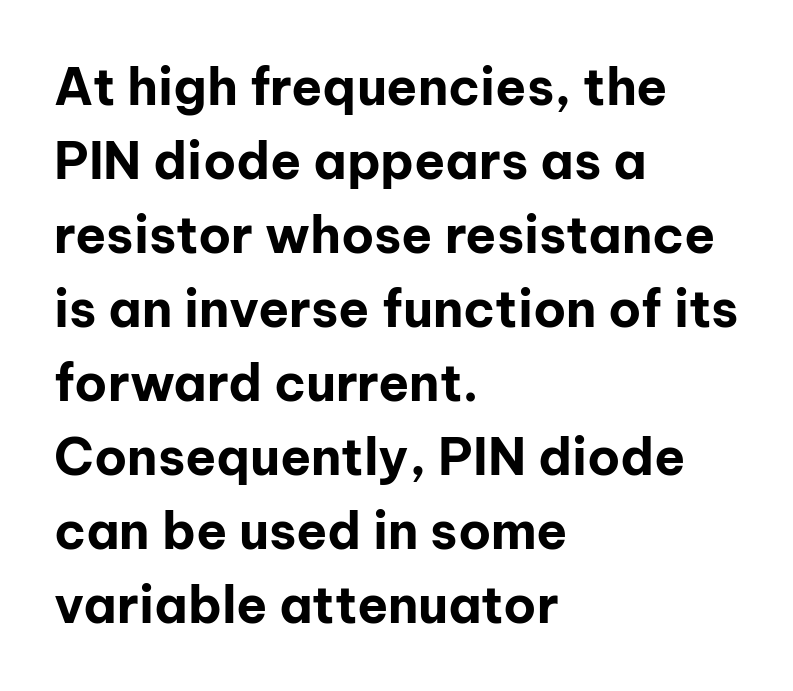
{"serif": "no", "italic": "no", "bold": "yes", "weight": "bold", "width": "normal", "stroke_contrast": "low", "x_height": "medium", "monospaced": "no", "underline": "no", "align": "left", "line_spacing": "normal", "line_spacing_ratio": 1.45, "letter_spacing": "normal", "letter_spacing_em": 0.0, "glyph_px": 51}
